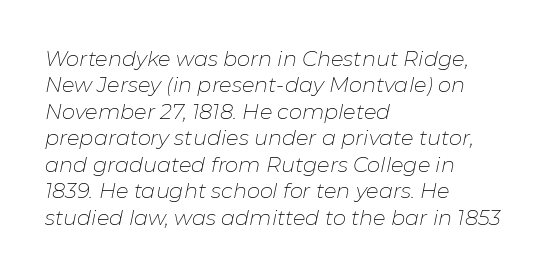
{"italic": "yes", "lean": "right", "slant_degrees": 11, "bold": "no", "underline": "no", "align": "left", "line_spacing": "normal", "line_spacing_ratio": 1.26, "letter_spacing": "normal", "letter_spacing_em": 0.0, "glyph_px": 21}
